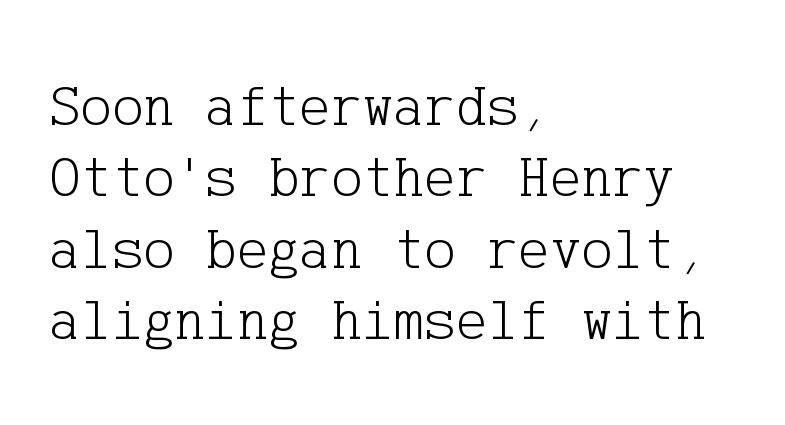
The image shows 59 px light serif type, upright; set left-aligned, line spacing 1.21x, normal letter spacing, not underlined; low stroke contrast and a medium x-height.
